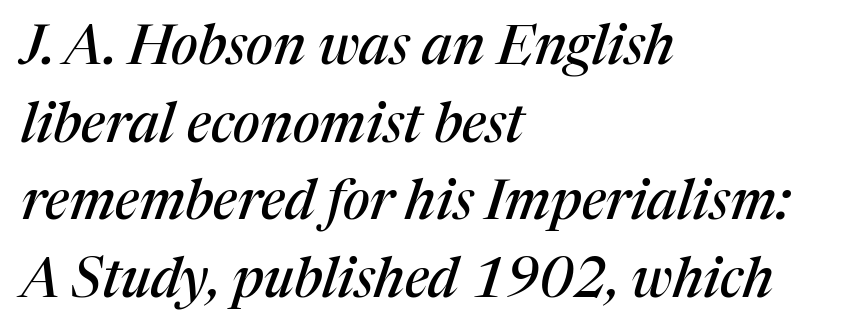
The image shows 55 px serif type, italic (leaning right); set left-aligned, normal line spacing (1.41x), normal letter spacing, not underlined; medium stroke contrast and a medium x-height.
